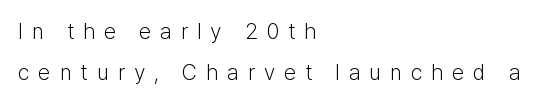
{"italic": "no", "bold": "no", "underline": "no", "align": "left", "line_spacing_ratio": 1.87, "letter_spacing": "wide", "letter_spacing_em": 0.41, "glyph_px": 22}
